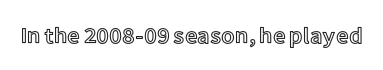
Q: Is the text italic (slanted)? A: No, it is upright.
Q: Is the text underlined? A: No.
Q: Is the spacing between letters normal or unusually wide? A: Normal.
